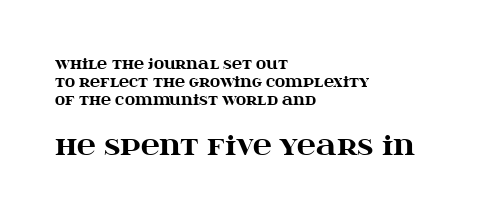
The image shows 26 px bold type, upright; set left-aligned, normal line spacing (1.27x), normal letter spacing, not underlined; the second (bottom) block is 1.86x larger.
